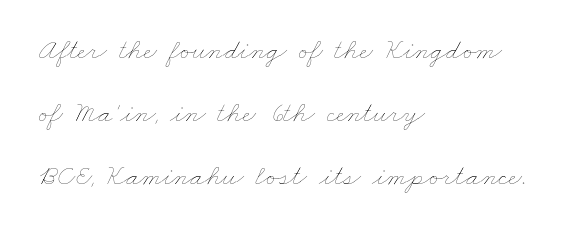
The letters advance in unequal steps, a hallmark of proportional type. Descender tails drop into unmarked territory. Notice the wide empty band between every row — that's loose leading. Line starts are locked; line ends wander. Look at the tracking — it's just the regular setting, nothing added. No extra ink here — the face is not bold.
